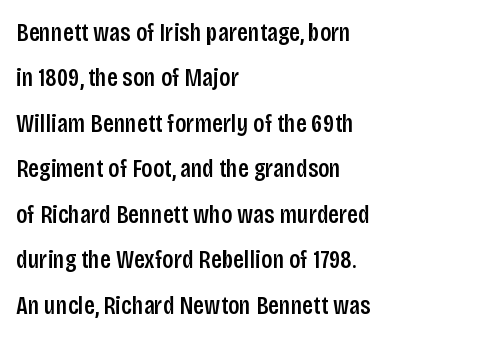
{"italic": "no", "bold": "semi", "underline": "no", "align": "left", "line_spacing_ratio": 1.75, "letter_spacing": "normal", "letter_spacing_em": 0.0, "glyph_px": 26}
